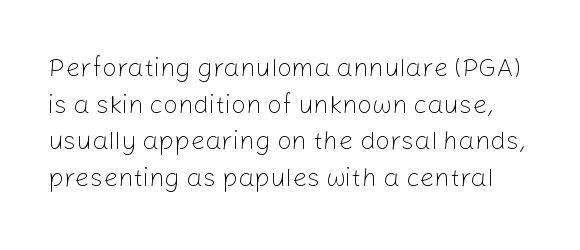
Q: Is the text bold? A: No.
Q: Is the text italic (slanted)? A: No, it is upright.
Q: Is the text underlined? A: No.
Q: Is the spacing between letters normal or unusually wide? A: Normal.
Q: Is the spacing between lines tight, normal or loose? A: Normal.
